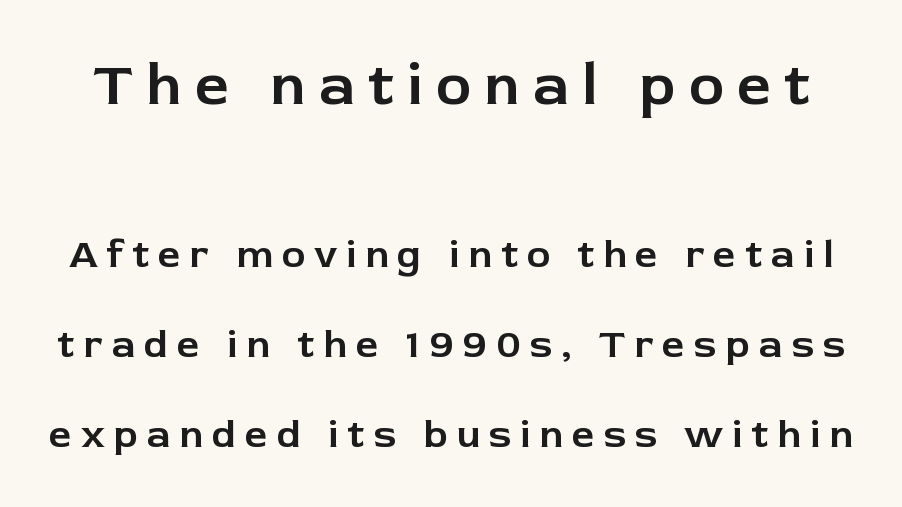
Q: Is the text italic (slanted)? A: No, it is upright.
Q: Is the typeface a serif or a sans-serif typeface? A: Sans-serif.
Q: Is the text underlined? A: No.
Q: Is the spacing between letters normal or unusually wide? A: Unusually wide.
Q: Is the spacing between lines tight, normal or loose? A: Loose.
Q: Which block of text is set in a larger size, the first (top) or the second (bottom)? A: The first (top) one.
Q: Width (condensed, normal, or wide)? A: Normal.
Q: Stroke contrast? A: Low.
Q: x-height? A: Medium.
Q: Monospaced? A: No.
